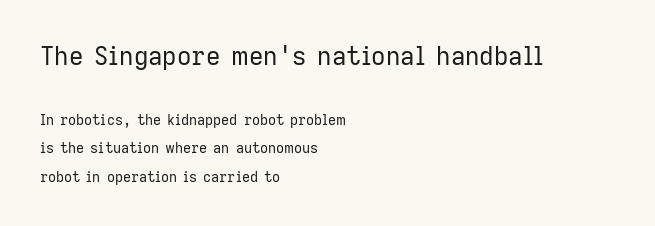
The image shows 25 px text type, upright; set left-aligned, loose line spacing (2.03x), normal letter spacing, not underlined; the first (top) block is 1.79x larger.
